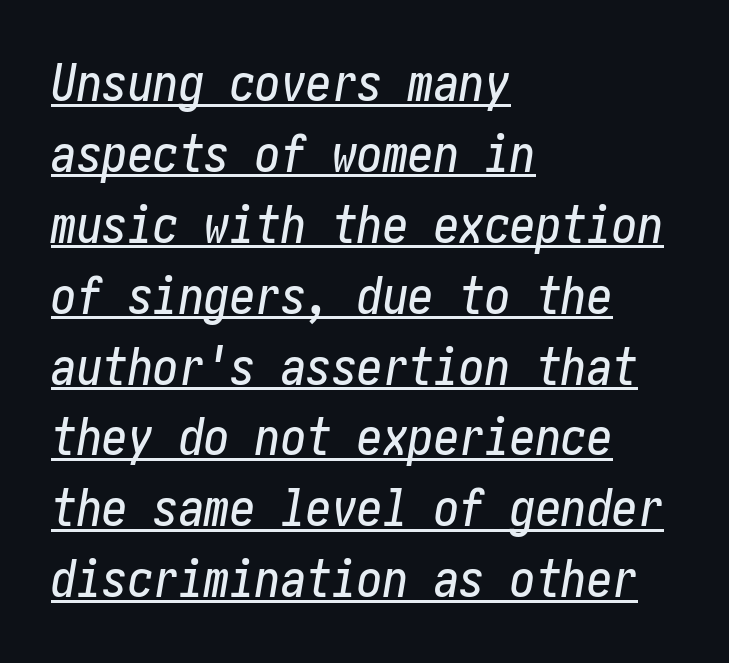
{"italic": "yes", "lean": "right", "slant_degrees": 10, "width": "condensed", "stroke_contrast": "low", "x_height": "medium", "underline": "yes", "align": "left", "line_spacing": "normal", "line_spacing_ratio": 1.39, "letter_spacing": "normal", "letter_spacing_em": 0.0, "glyph_px": 51}
